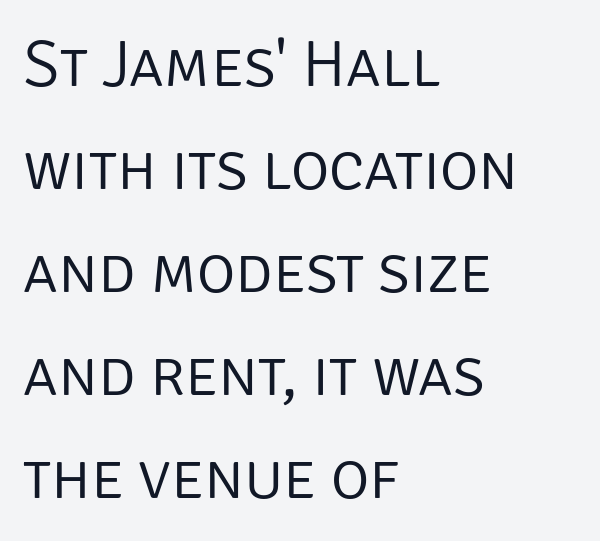
The image shows 66 px light sans-serif type, upright; set left-aligned, normal line spacing (1.56x), normal letter spacing, not underlined; low stroke contrast and a large x-height.
